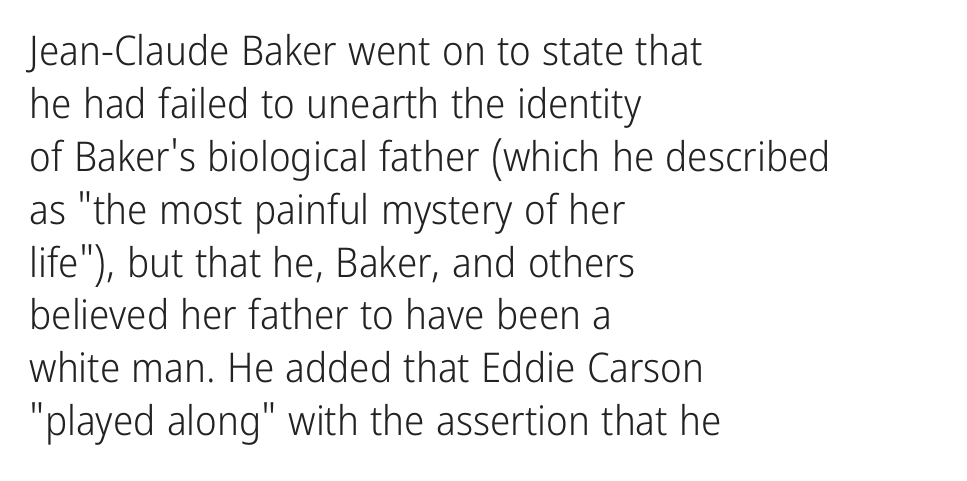
Q: Is the text bold? A: No.
Q: Is the text italic (slanted)? A: No, it is upright.
Q: Is the typeface a serif or a sans-serif typeface? A: Sans-serif.
Q: Is the text underlined? A: No.
Q: How is the paragraph aligned? A: Left-aligned.
Q: Is the spacing between letters normal or unusually wide? A: Normal.
Q: Is the spacing between lines tight, normal or loose? A: Normal.
Q: Width (condensed, normal, or wide)? A: Condensed.
Q: Stroke contrast? A: Low.
Q: x-height? A: Medium.
Q: Monospaced? A: No.
